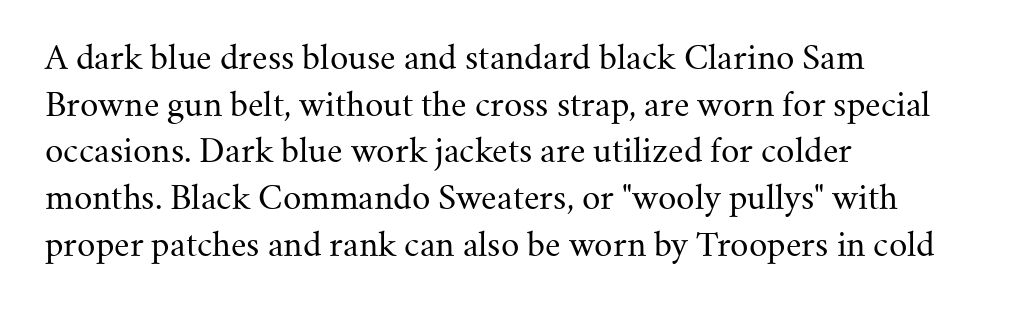
The image shows 32 px regular-weight serif type, upright; set left-aligned, normal line spacing (1.46x), normal letter spacing, not underlined; medium stroke contrast and a small x-height.
